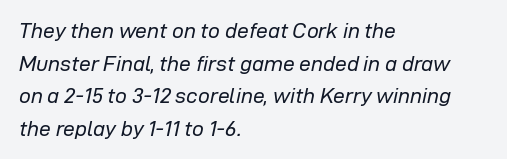
The image shows 21 px text type, italic (leaning right); set left-aligned, normal line spacing (1.55x), normal letter spacing, not underlined.
